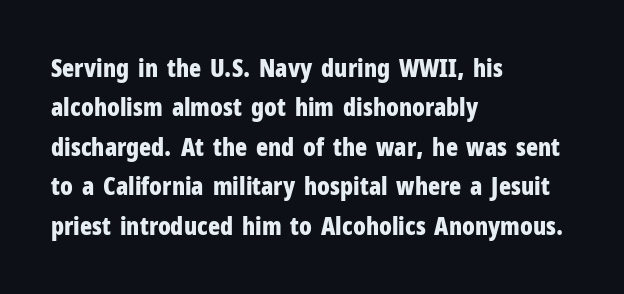
Q: Is the text bold? A: Yes.
Q: Is the text italic (slanted)? A: No, it is upright.
Q: Is the text underlined? A: No.
Q: How is the paragraph aligned? A: Left-aligned.
Q: Is the spacing between letters normal or unusually wide? A: Normal.
Q: Is the spacing between lines tight, normal or loose? A: Normal.
